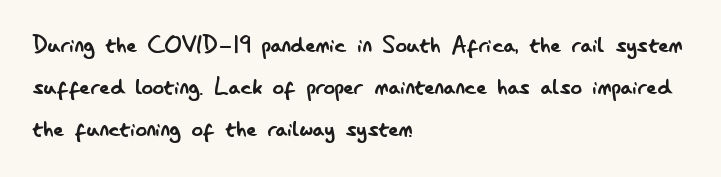
Just letters on the line, the space beneath them empty. Characters follow at the spacing the type designer built in. These lines are composed in type without serifs. Stroke thickness stays within the range of a standard reading face or lighter.
